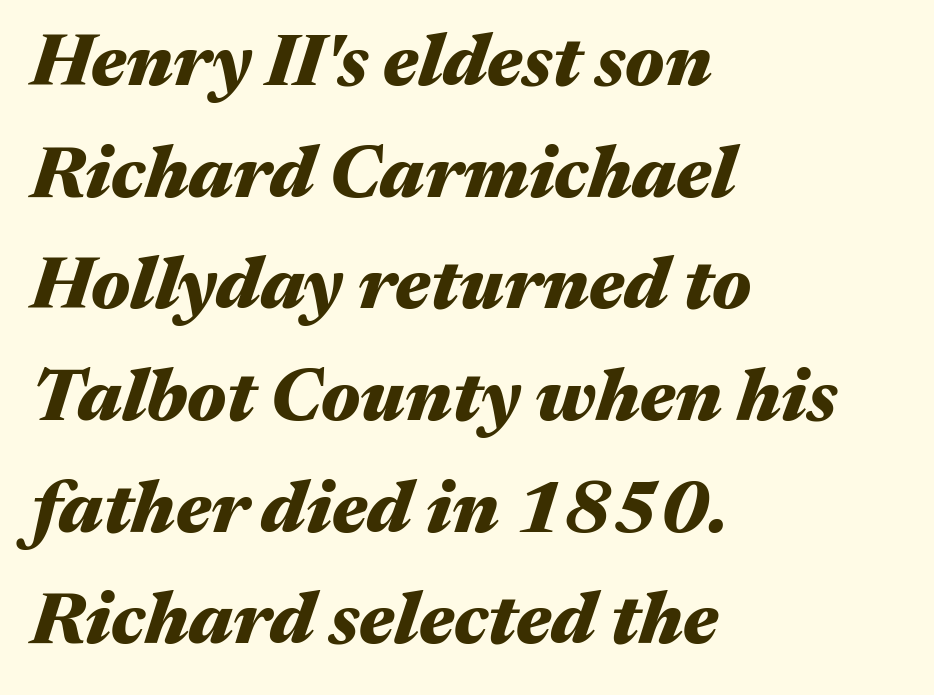
Line spacing here is normal. Varying glyph widths throughout — classic text-font behaviour. What stands out about the letter spacing? Nothing — it is the standard amount. Caption: multi-line text, flush left, ragged right. A bare baseline throughout the passage. Yep, that's italic — everything's leaning.
